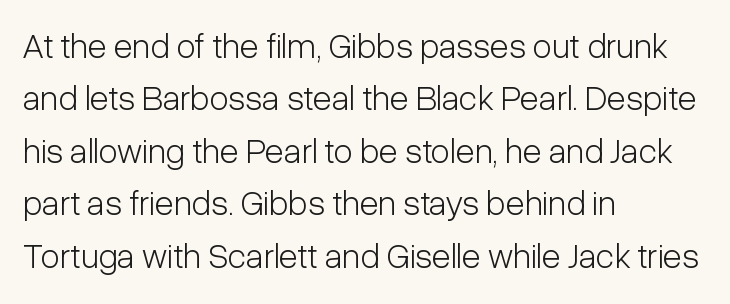
It's the straight-up-and-down kind of type. Line starts are locked; line ends wander. Compared with typical body copy, the letter spacing here is the same. Honestly, there is no underline to notice here at all.
